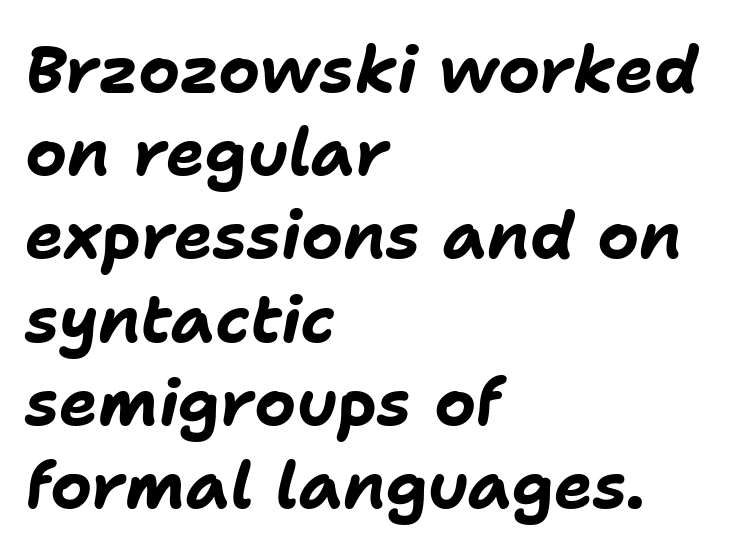
The image shows 65 px bold type, italic (leaning right); set left-aligned, normal line spacing (1.28x), normal letter spacing, not underlined; low stroke contrast and a medium x-height.
